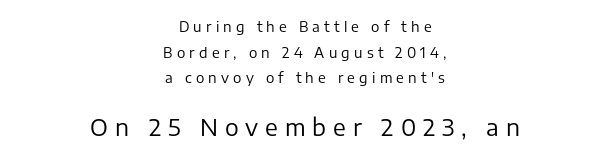
Q: Is the text bold? A: No.
Q: Is the text italic (slanted)? A: No, it is upright.
Q: Is the text underlined? A: No.
Q: How is the paragraph aligned? A: Centered.
Q: Is the spacing between letters normal or unusually wide? A: Unusually wide.
Q: Which block of text is set in a larger size, the first (top) or the second (bottom)? A: The second (bottom) one.
